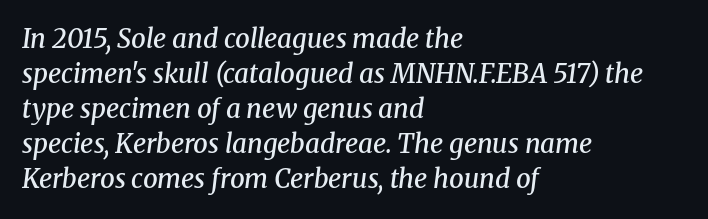
The image shows 26 px text type, italic (leaning right); set left-aligned, normal line spacing (1.35x), normal letter spacing, not underlined.
